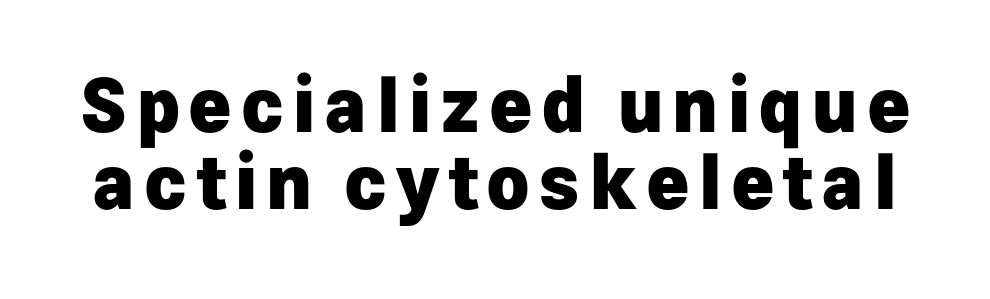
Each letter keeps its own natural width here, so spacing adapts to shape. The type family on display is of the sans-serif kind. Descenders are the only things crossing below the line. The typography opts for an upright posture over an oblique one. Closely set lines give the paragraph a compact silhouette. Stroke thickness is high; the sample reads as a true bold.
